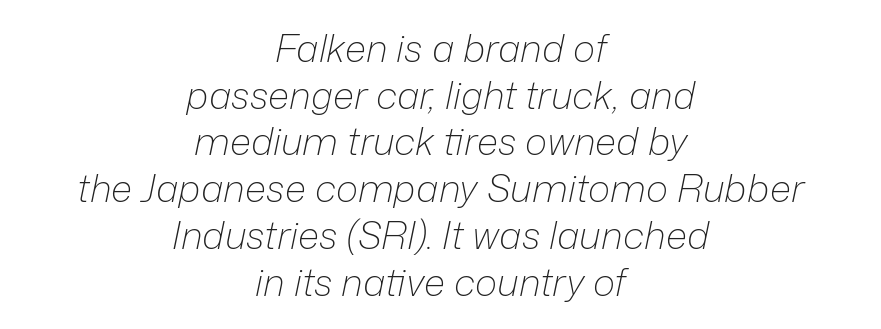
The words here are not underlined. Does extra space separate the letters? No, they use regular spacing. Unbolded letterforms with no extra heft. This sample has the flowing, uneven cadence of proportional lettering.
